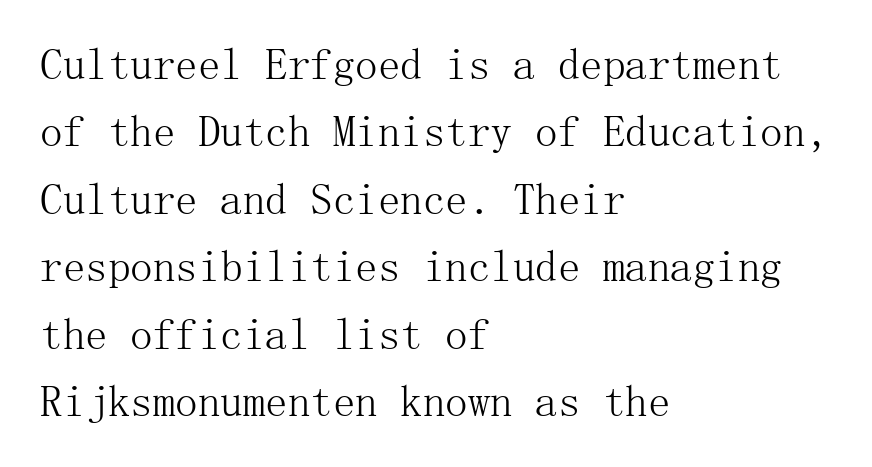
{"serif": "yes", "italic": "no", "bold": "no", "weight": "light", "width": "normal", "stroke_contrast": "medium", "x_height": "medium", "underline": "no", "align": "left", "line_spacing": "normal", "line_spacing_ratio": 1.5, "letter_spacing": "normal", "letter_spacing_em": 0.0, "glyph_px": 45}
